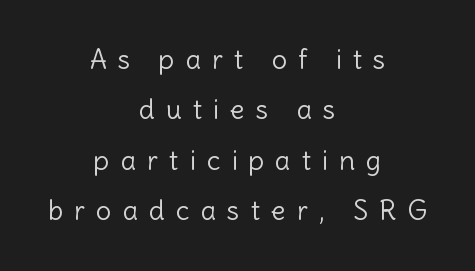
{"italic": "no", "bold": "no", "underline": "no", "align": "center", "line_spacing_ratio": 1.87, "letter_spacing": "wide", "letter_spacing_em": 0.41, "glyph_px": 27}
